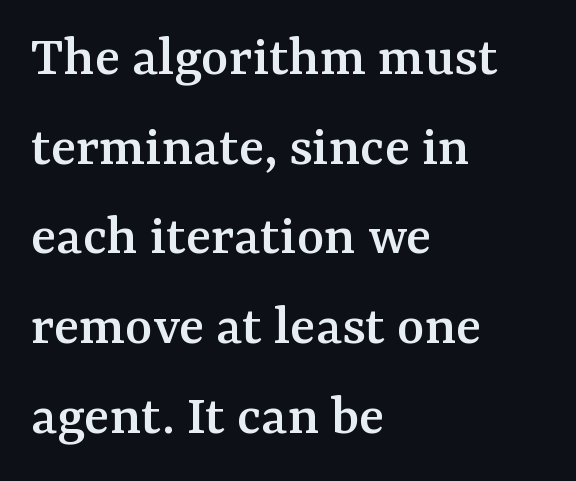
{"serif": "yes", "italic": "no", "width": "normal", "stroke_contrast": "medium", "x_height": "medium", "monospaced": "no", "underline": "no", "align": "left", "line_spacing": "normal", "line_spacing_ratio": 1.52, "letter_spacing": "normal", "letter_spacing_em": 0.0, "glyph_px": 59}
